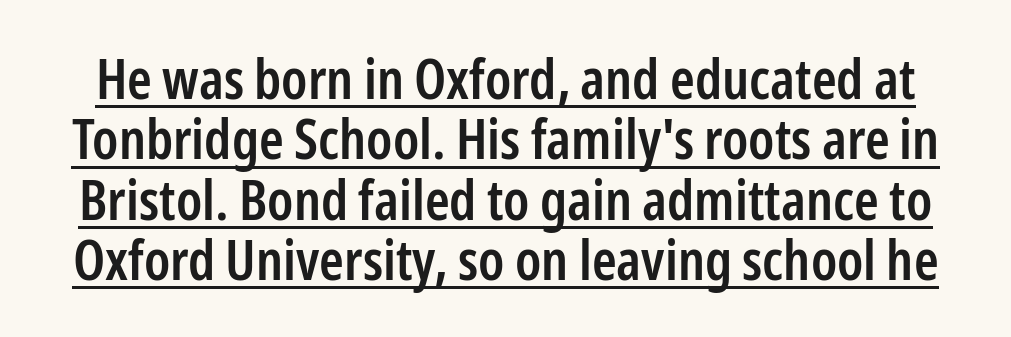
Q: Is the text bold? A: Semi-bold.
Q: Is the text italic (slanted)? A: No, it is upright.
Q: Is the typeface a serif or a sans-serif typeface? A: Sans-serif.
Q: Is the text underlined? A: Yes.
Q: Is the spacing between letters normal or unusually wide? A: Normal.
Q: Is the spacing between lines tight, normal or loose? A: Tight.
Q: Width (condensed, normal, or wide)? A: Condensed.
Q: Stroke contrast? A: Low.
Q: x-height? A: Medium.
Q: Monospaced? A: No.
